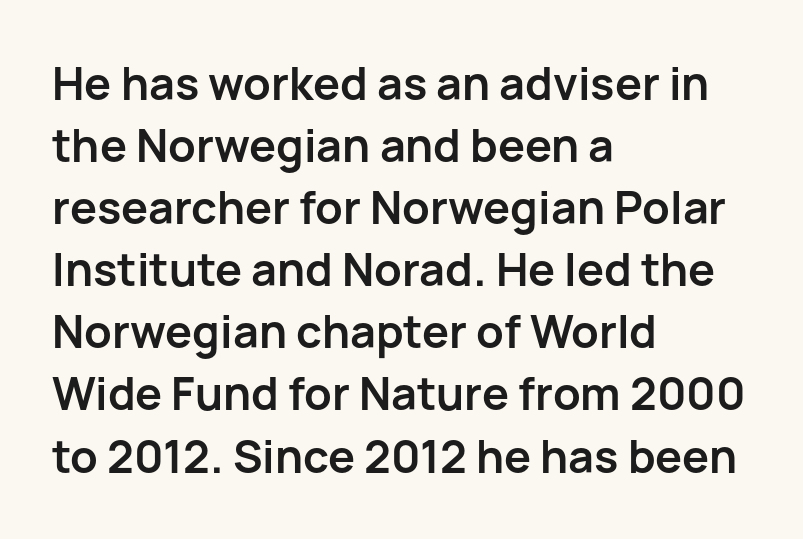
Q: Is the text bold? A: Yes.
Q: Is the text italic (slanted)? A: No, it is upright.
Q: Is the typeface a serif or a sans-serif typeface? A: Sans-serif.
Q: Is the text underlined? A: No.
Q: How is the paragraph aligned? A: Left-aligned.
Q: Is the spacing between letters normal or unusually wide? A: Normal.
Q: Is the spacing between lines tight, normal or loose? A: Normal.
Q: Width (condensed, normal, or wide)? A: Normal.
Q: Stroke contrast? A: Low.
Q: x-height? A: Medium.
Q: Monospaced? A: No.
